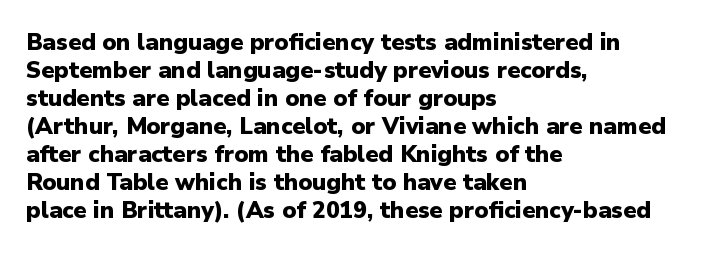
The image shows 23 px bold type, upright; set left-aligned, line spacing 1.22x, normal letter spacing, not underlined.
